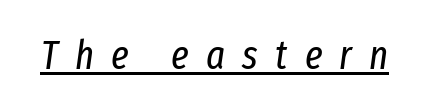
The face used here is proportionally spaced, like ordinary book or web type. Quick note: underline on. Tracking here is generous; glyphs stand well apart from one another. A quiet, ordinary-to-light weight characterises the typeface. You can tell it's italic because the verticals aren't actually vertical.
